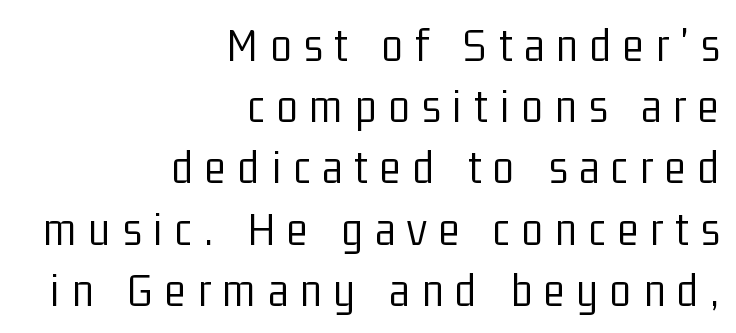
{"serif": "no", "italic": "no", "bold": "no", "weight": "light", "width": "condensed", "stroke_contrast": "low", "x_height": "medium", "monospaced": "no", "underline": "no", "align": "right", "line_spacing": "normal", "line_spacing_ratio": 1.25, "letter_spacing": "wide", "letter_spacing_em": 0.25, "glyph_px": 49}
